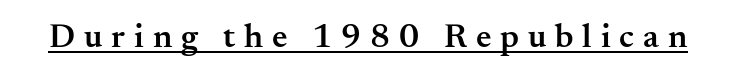
The image shows 34 px semibold serif type, upright; set unusually wide letter spacing (+0.26 em), underlined; medium stroke contrast and a small x-height.
